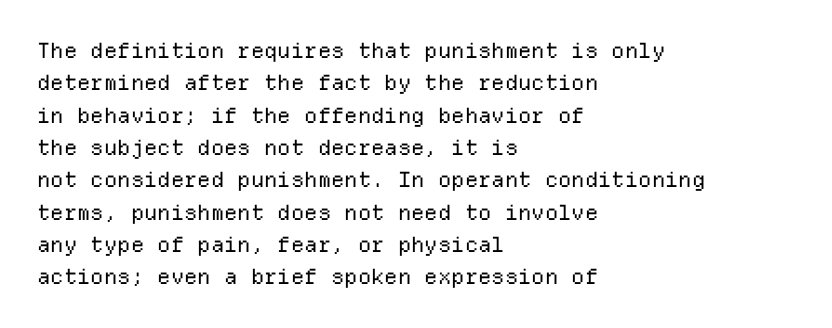
{"italic": "no", "bold": "no", "underline": "no", "align": "left", "line_spacing": "normal", "line_spacing_ratio": 1.54, "letter_spacing": "normal", "letter_spacing_em": 0.0, "glyph_px": 21}
